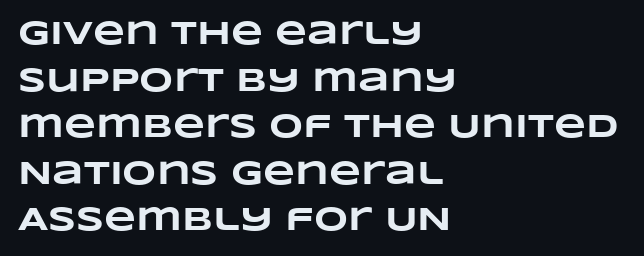
The image shows 33 px heavy, wide type; set left-aligned, normal line spacing (1.41x), normal letter spacing, not underlined; low stroke contrast and a large x-height.
